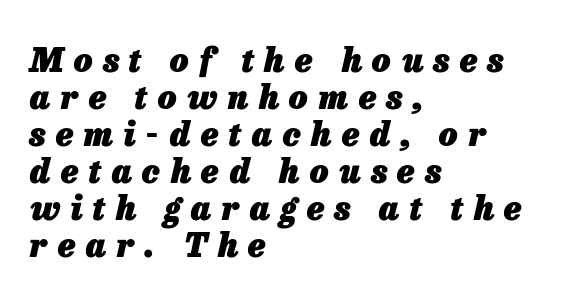
Q: Is the text bold? A: Yes.
Q: Is the text italic (slanted)? A: Yes, it leans right by about 13 degrees.
Q: Is the text underlined? A: No.
Q: How is the paragraph aligned? A: Left-aligned.
Q: Is the spacing between letters normal or unusually wide? A: Unusually wide.
Q: Is the spacing between lines tight, normal or loose? A: Tight.
Q: Width (condensed, normal, or wide)? A: Normal.
Q: Stroke contrast? A: Low.
Q: x-height? A: Medium.
Q: Monospaced? A: No.
